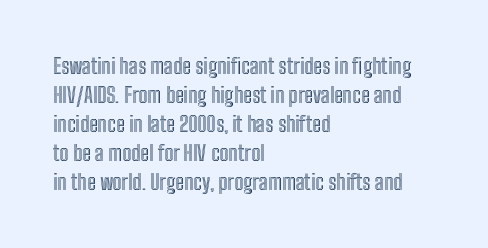
Q: Is the text italic (slanted)? A: No, it is upright.
Q: Is the text underlined? A: No.
Q: How is the paragraph aligned? A: Left-aligned.
Q: Is the spacing between letters normal or unusually wide? A: Normal.
Q: Is the spacing between lines tight, normal or loose? A: Normal.
